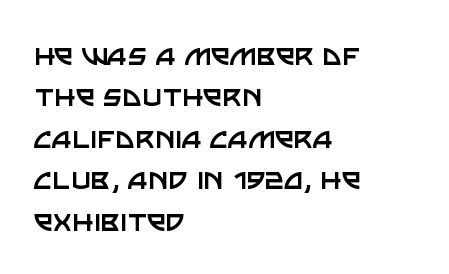
Caption: face not bold, strokes unweighted. Do the characters align in a grid? No, the font is proportional. Line beginnings align vertically; line endings do not. Typographically, this falls in the sans-serif category.
